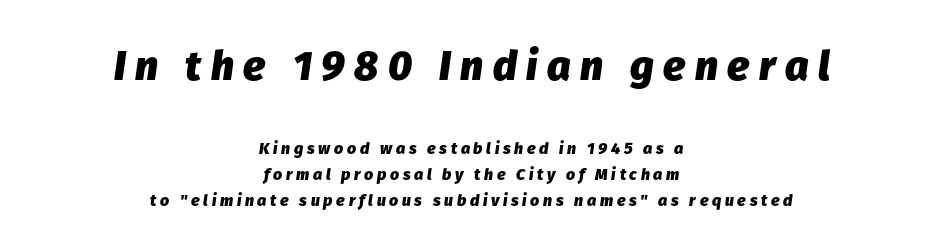
The image shows 41 px heavy type, italic (leaning right); set centered, normal line spacing (1.6x), unusually wide letter spacing (+0.23 em), not underlined; the first (top) block is 2.56x larger; low stroke contrast and a medium x-height.
